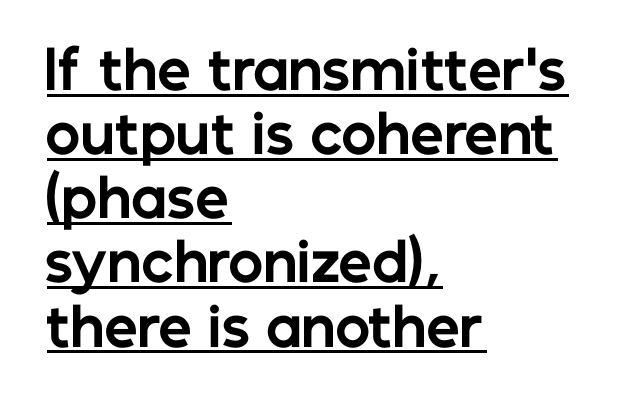
{"serif": "no", "italic": "no", "bold": "yes", "weight": "bold", "width": "normal", "stroke_contrast": "low", "x_height": "medium", "monospaced": "no", "underline": "yes", "align": "left", "line_spacing_ratio": 1.21, "letter_spacing": "normal", "letter_spacing_em": 0.0, "glyph_px": 53}
